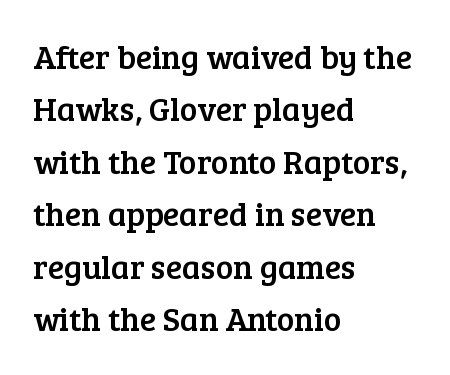
{"serif": "yes", "italic": "no", "width": "normal", "stroke_contrast": "low", "x_height": "medium", "monospaced": "no", "underline": "no", "align": "left", "line_spacing": "normal", "line_spacing_ratio": 1.59, "letter_spacing": "normal", "letter_spacing_em": 0.0, "glyph_px": 33}
